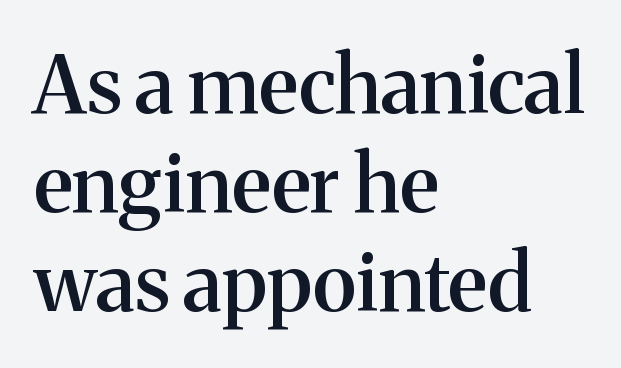
{"serif": "yes", "italic": "no", "bold": "semi", "weight": "semibold", "width": "normal", "stroke_contrast": "medium", "x_height": "medium", "monospaced": "no", "underline": "no", "align": "left", "line_spacing_ratio": 1.24, "letter_spacing": "normal", "letter_spacing_em": 0.0, "glyph_px": 80}
